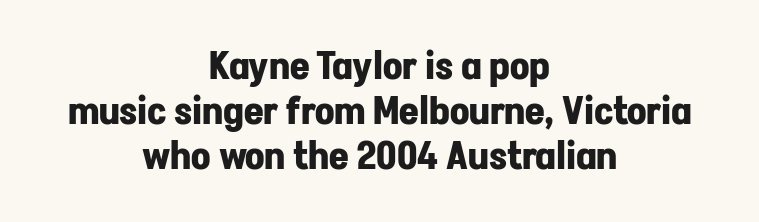
Q: Is the text bold? A: Yes.
Q: Is the text italic (slanted)? A: No, it is upright.
Q: Is the typeface a serif or a sans-serif typeface? A: Sans-serif.
Q: Is the text underlined? A: No.
Q: How is the paragraph aligned? A: Centered.
Q: Is the spacing between letters normal or unusually wide? A: Normal.
Q: Width (condensed, normal, or wide)? A: Normal.
Q: Stroke contrast? A: Low.
Q: x-height? A: Medium.
Q: Monospaced? A: No.
